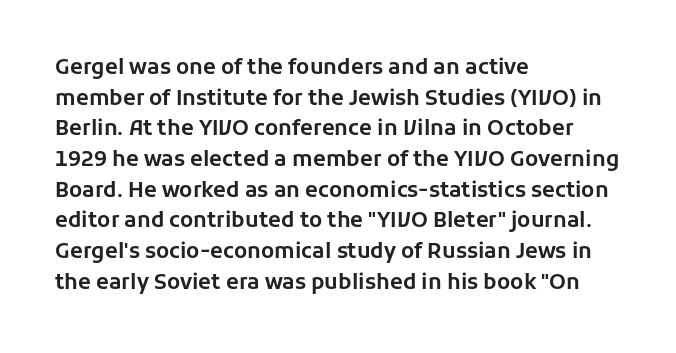
The image shows 21 px text type, upright; set left-aligned, normal line spacing (1.46x), normal letter spacing, not underlined.
